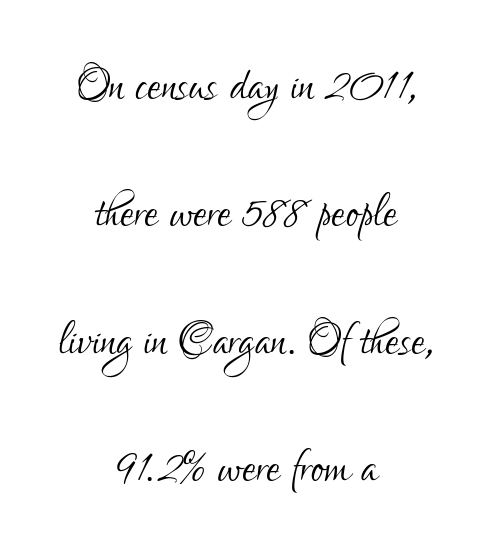
{"serif": "no", "bold": "no", "weight": "light", "width": "condensed", "stroke_contrast": "low", "x_height": "small", "monospaced": "no", "underline": "no", "align": "center", "line_spacing": "loose", "line_spacing_ratio": 2.09, "letter_spacing": "normal", "letter_spacing_em": 0.0, "glyph_px": 61}
